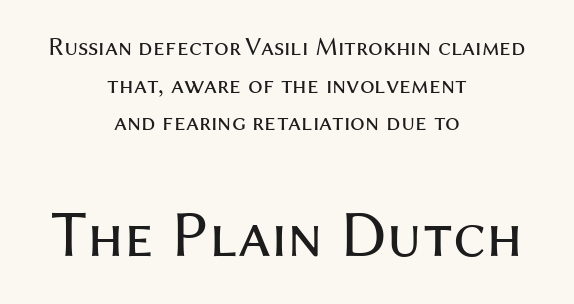
Q: Is the text bold? A: No.
Q: Is the text italic (slanted)? A: No, it is upright.
Q: Is the typeface a serif or a sans-serif typeface? A: Sans-serif.
Q: Is the text underlined? A: No.
Q: How is the paragraph aligned? A: Centered.
Q: Is the spacing between letters normal or unusually wide? A: Normal.
Q: Is the spacing between lines tight, normal or loose? A: Normal.
Q: Which block of text is set in a larger size, the first (top) or the second (bottom)? A: The second (bottom) one.
Q: Width (condensed, normal, or wide)? A: Normal.
Q: Stroke contrast? A: Medium.
Q: x-height? A: Medium.
Q: Monospaced? A: No.
